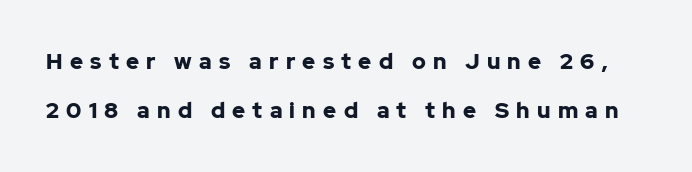
{"italic": "no", "bold": "yes", "underline": "no", "line_spacing": "loose", "line_spacing_ratio": 2.23, "letter_spacing": "wide", "letter_spacing_em": 0.33, "glyph_px": 22}
